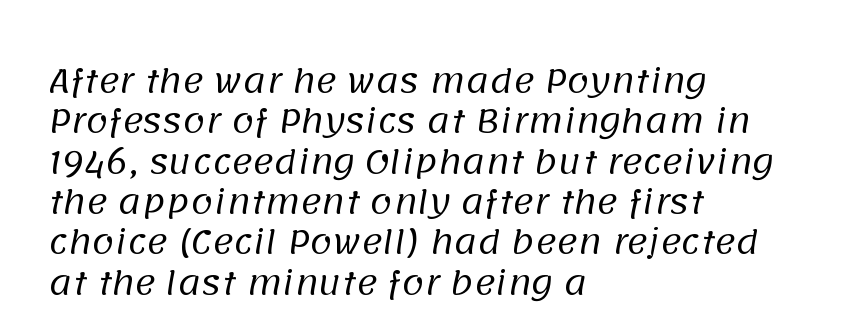
{"serif": "no", "bold": "no", "weight": "regular", "width": "normal", "stroke_contrast": "low", "x_height": "large", "monospaced": "no", "underline": "no", "align": "left", "line_spacing": "normal", "line_spacing_ratio": 1.26, "letter_spacing": "normal", "letter_spacing_em": 0.0, "glyph_px": 32}
